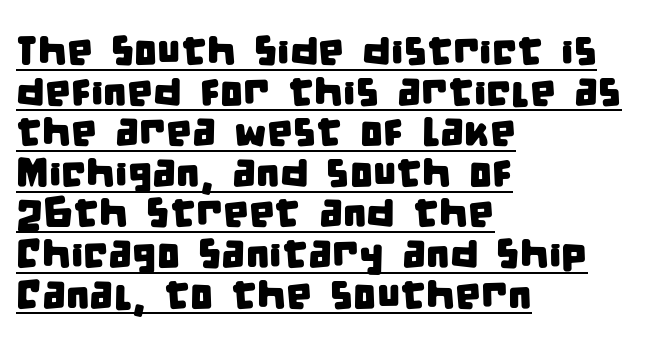
Q: Is the typeface a serif or a sans-serif typeface? A: Sans-serif.
Q: Is the text underlined? A: Yes.
Q: How is the paragraph aligned? A: Left-aligned.
Q: Is the spacing between letters normal or unusually wide? A: Normal.
Q: Is the spacing between lines tight, normal or loose? A: Tight.
Q: Width (condensed, normal, or wide)? A: Condensed.
Q: Stroke contrast? A: Low.
Q: x-height? A: Large.
Q: Monospaced? A: No.
